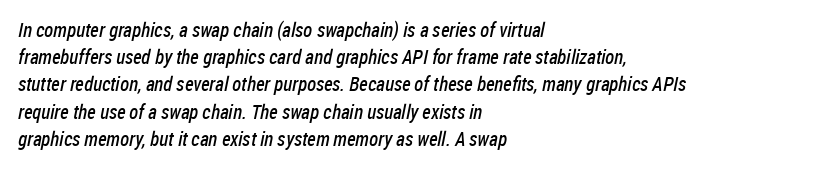
{"bold": "no", "underline": "no", "align": "left", "line_spacing": "normal", "line_spacing_ratio": 1.36, "letter_spacing": "normal", "letter_spacing_em": 0.0, "glyph_px": 20}
